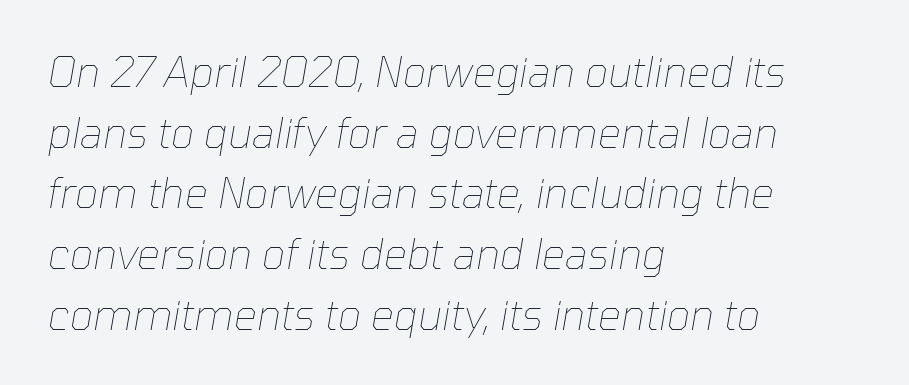
Q: Is the text bold? A: No.
Q: Is the text italic (slanted)? A: Yes, it leans right by about 10 degrees.
Q: Is the text underlined? A: No.
Q: How is the paragraph aligned? A: Left-aligned.
Q: Is the spacing between letters normal or unusually wide? A: Normal.
Q: Is the spacing between lines tight, normal or loose? A: Normal.
Q: Width (condensed, normal, or wide)? A: Normal.
Q: Stroke contrast? A: Low.
Q: x-height? A: Medium.
Q: Monospaced? A: No.
